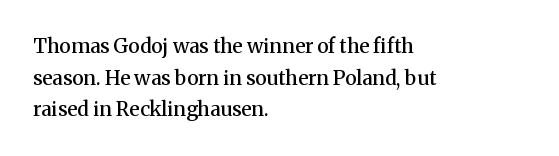
{"italic": "no", "bold": "semi", "underline": "no", "align": "left", "line_spacing": "normal", "line_spacing_ratio": 1.58, "letter_spacing": "normal", "letter_spacing_em": 0.0, "glyph_px": 20}
